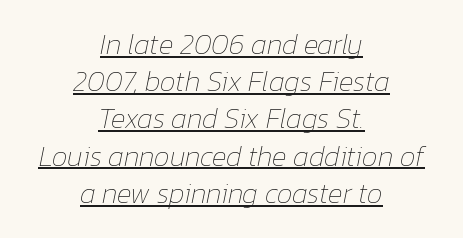
The image shows 28 px thin type, italic (leaning right); set centered, normal line spacing (1.33x), normal letter spacing, underlined; low stroke contrast and a medium x-height.
